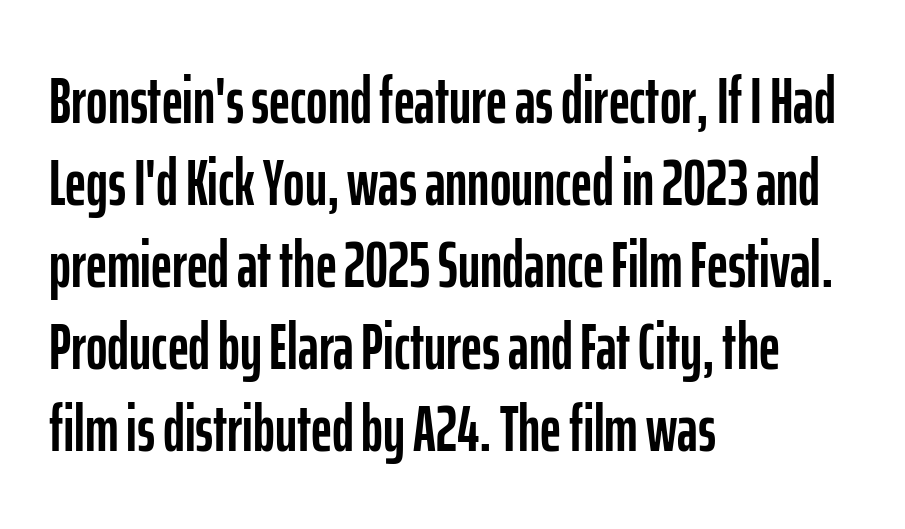
Q: Is the text italic (slanted)? A: No, it is upright.
Q: Is the typeface a serif or a sans-serif typeface? A: Sans-serif.
Q: Is the text underlined? A: No.
Q: How is the paragraph aligned? A: Left-aligned.
Q: Is the spacing between letters normal or unusually wide? A: Normal.
Q: Is the spacing between lines tight, normal or loose? A: Normal.
Q: Width (condensed, normal, or wide)? A: Condensed.
Q: Stroke contrast? A: Low.
Q: x-height? A: Medium.
Q: Monospaced? A: No.
